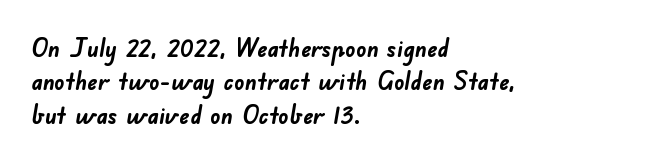
The foot of each line stays bare and open. All the whitespace from short lines collects on the right. Notice how descenders clear the ascenders below comfortably — that's standard leading. Emphasis by weight is at full strength: bold.
